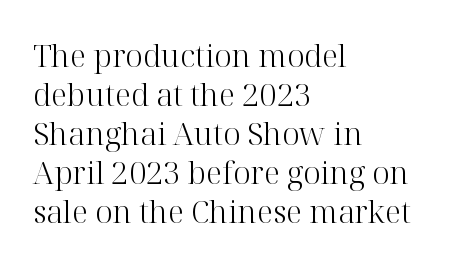
Nothing unusual about the tracking: characters are spaced as the font intends. A quiet, ordinary-to-light weight characterises the typeface. Varying glyph widths throughout — classic text-font behaviour. Unlike italic type, these characters show no tilt at all.
